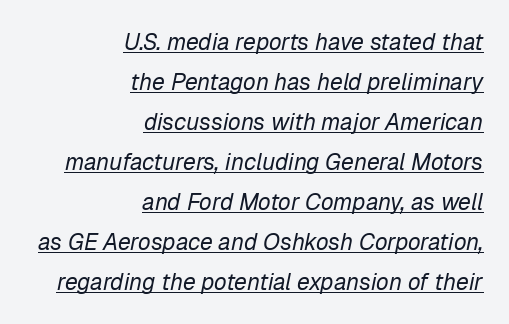
Counters stay open thanks to moderate or lighter strokes. In terms of posture, this sample is oblique. Is the block centered? No — it sits flush against the right margin. Compared with undecorated copy, this sample adds a rule below the words. This rendering leaves character spacing at its baseline value.
